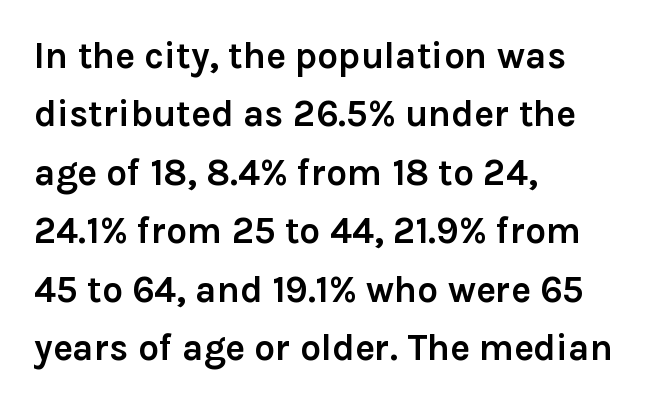
The type sits square on the baseline with zero lean. Does the copy run flush right? No — it runs flush left. Pretty heavy lettering here — definitely bold. The letters carry no serifs — their stems end cleanly without finishing strokes. Compared with typical paragraphs, the rows here are spaced about the same.
